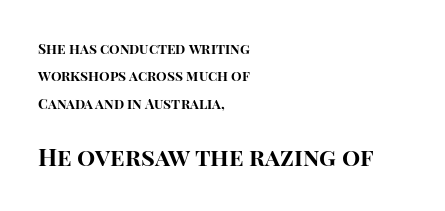
Q: Is the text bold? A: Yes.
Q: Is the text italic (slanted)? A: No, it is upright.
Q: Is the text underlined? A: No.
Q: How is the paragraph aligned? A: Left-aligned.
Q: Is the spacing between letters normal or unusually wide? A: Normal.
Q: Is the spacing between lines tight, normal or loose? A: Loose.
Q: Which block of text is set in a larger size, the first (top) or the second (bottom)? A: The second (bottom) one.
